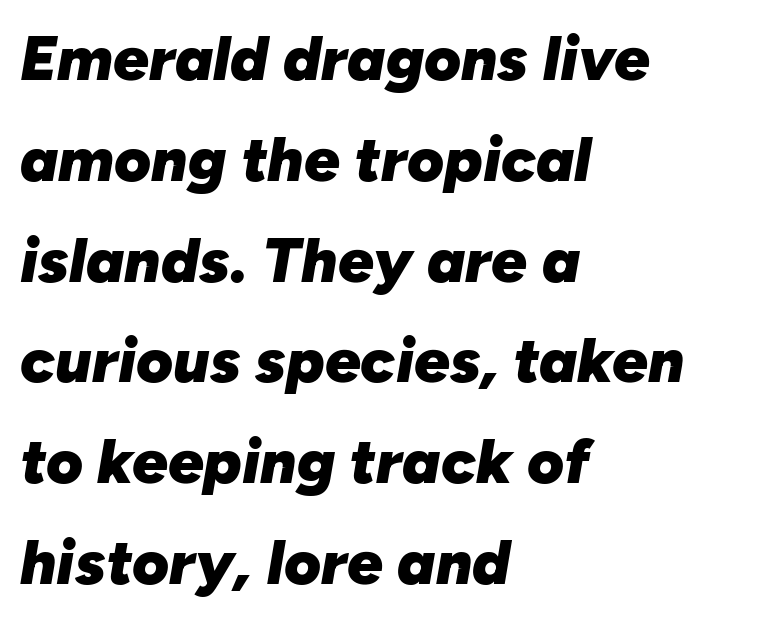
The image shows 63 px heavy type, italic (leaning right); set left-aligned, normal line spacing (1.6x), normal letter spacing, not underlined; low stroke contrast and a medium x-height.
